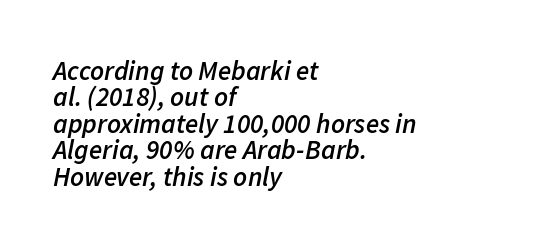
Looking at the ascenders, they clearly lean. Check the space under the baseline: it is left empty. Is the letter spacing exaggerated? No — it looks like the ordinary default. Leftover space on each line is placed entirely after the last word.
